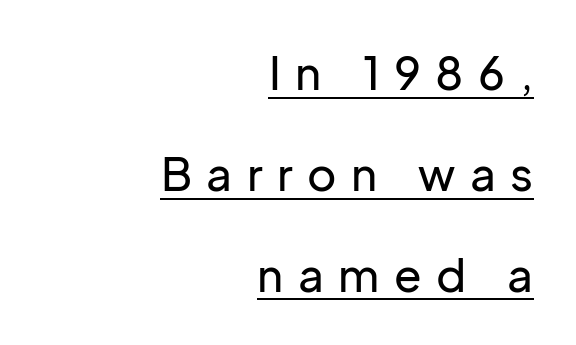
The image shows 45 px sans-serif type, upright; set right-aligned, loose line spacing (2.24x), unusually wide letter spacing (+0.32 em), underlined; low stroke contrast and a medium x-height.
